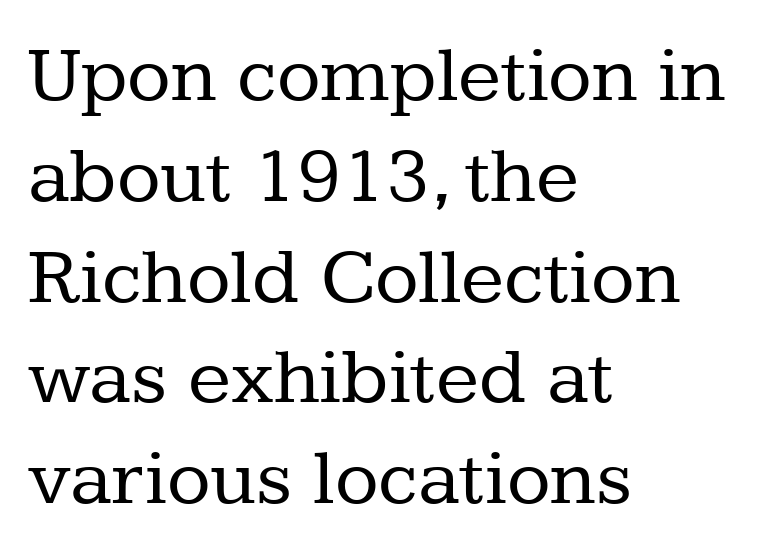
{"serif": "yes", "italic": "no", "bold": "no", "weight": "regular", "width": "normal", "stroke_contrast": "low", "x_height": "medium", "monospaced": "no", "underline": "no", "align": "left", "line_spacing": "normal", "line_spacing_ratio": 1.26, "letter_spacing": "normal", "letter_spacing_em": 0.0, "glyph_px": 80}
